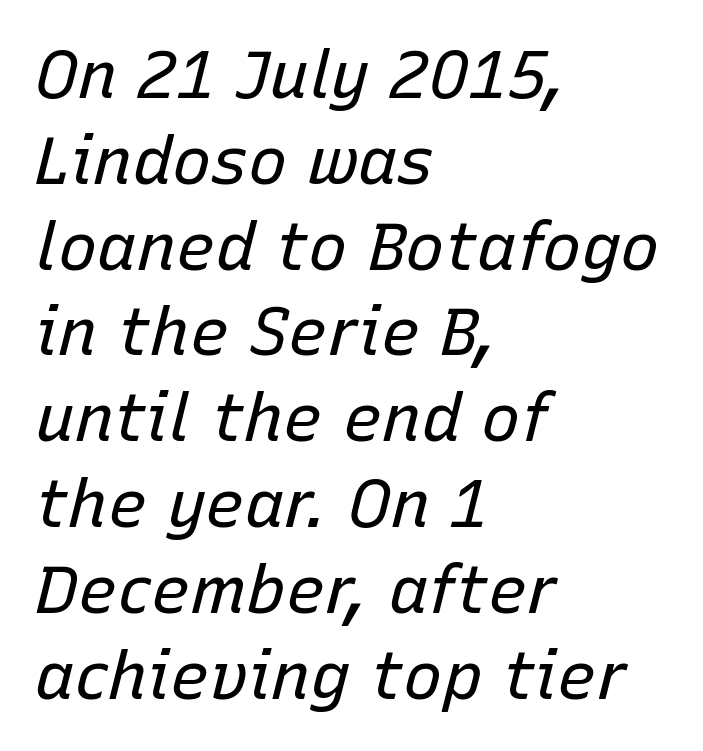
Q: Is the text bold? A: No.
Q: Is the text italic (slanted)? A: Yes, it leans right by about 15 degrees.
Q: Is the text underlined? A: No.
Q: How is the paragraph aligned? A: Left-aligned.
Q: Is the spacing between letters normal or unusually wide? A: Normal.
Q: Is the spacing between lines tight, normal or loose? A: Normal.
Q: Width (condensed, normal, or wide)? A: Normal.
Q: Stroke contrast? A: Low.
Q: x-height? A: Medium.
Q: Monospaced? A: No.
